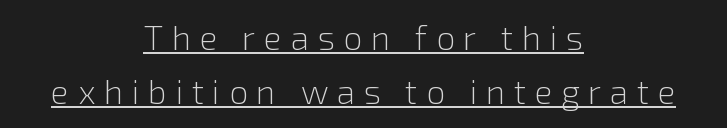
{"serif": "no", "italic": "no", "bold": "no", "weight": "light", "width": "normal", "stroke_contrast": "low", "x_height": "medium", "monospaced": "no", "underline": "yes", "align": "center", "line_spacing": "normal", "line_spacing_ratio": 1.59, "letter_spacing": "wide", "letter_spacing_em": 0.25, "glyph_px": 34}
